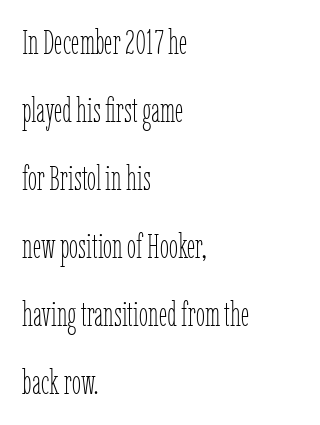
{"italic": "no", "bold": "no", "weight": "thin", "width": "condensed", "stroke_contrast": "low", "x_height": "medium", "monospaced": "no", "underline": "no", "align": "left", "line_spacing": "loose", "line_spacing_ratio": 2.06, "letter_spacing": "normal", "letter_spacing_em": 0.0, "glyph_px": 33}
